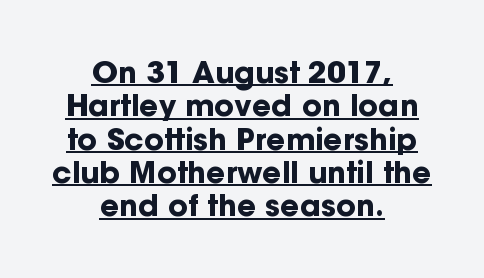
{"serif": "no", "italic": "no", "bold": "yes", "weight": "bold", "width": "normal", "stroke_contrast": "low", "x_height": "medium", "monospaced": "no", "underline": "yes", "align": "center", "line_spacing": "tight", "line_spacing_ratio": 1.11, "letter_spacing": "normal", "letter_spacing_em": 0.0, "glyph_px": 30}
